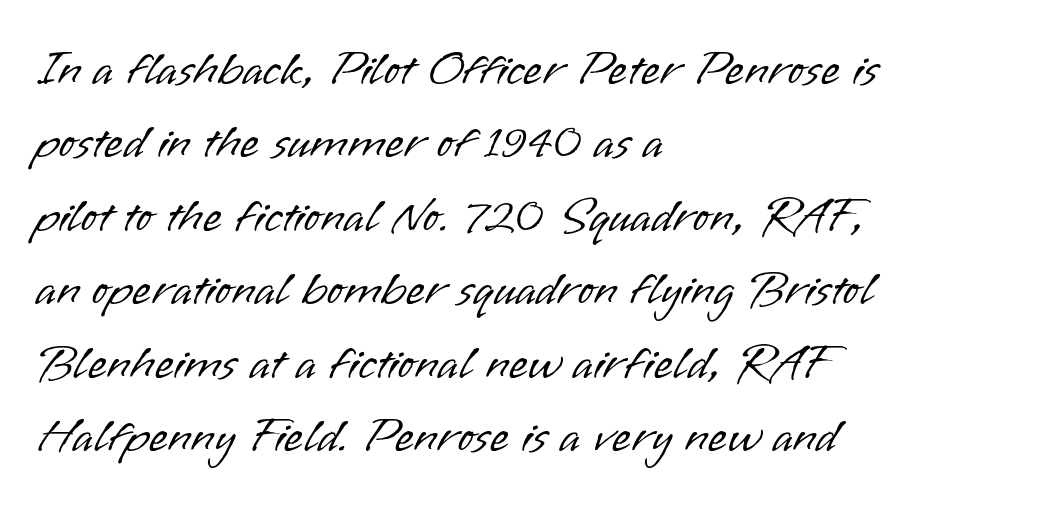
Q: Is the text bold? A: No.
Q: Is the text italic (slanted)? A: Yes.
Q: Is the typeface a serif or a sans-serif typeface? A: Sans-serif.
Q: Is the text underlined? A: No.
Q: How is the paragraph aligned? A: Left-aligned.
Q: Is the spacing between letters normal or unusually wide? A: Normal.
Q: Is the spacing between lines tight, normal or loose? A: Normal.
Q: Width (condensed, normal, or wide)? A: Normal.
Q: Stroke contrast? A: Low.
Q: x-height? A: Small.
Q: Monospaced? A: No.
